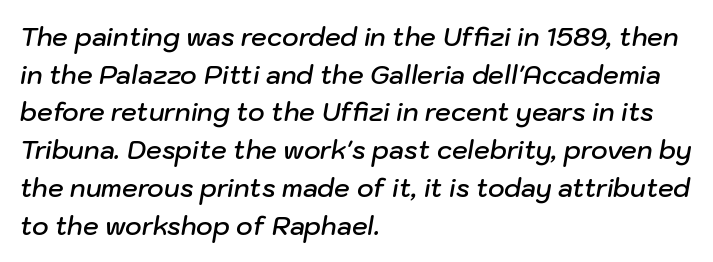
The image shows 25 px text type, italic (leaning right); set left-aligned, normal line spacing (1.51x), normal letter spacing, not underlined.
